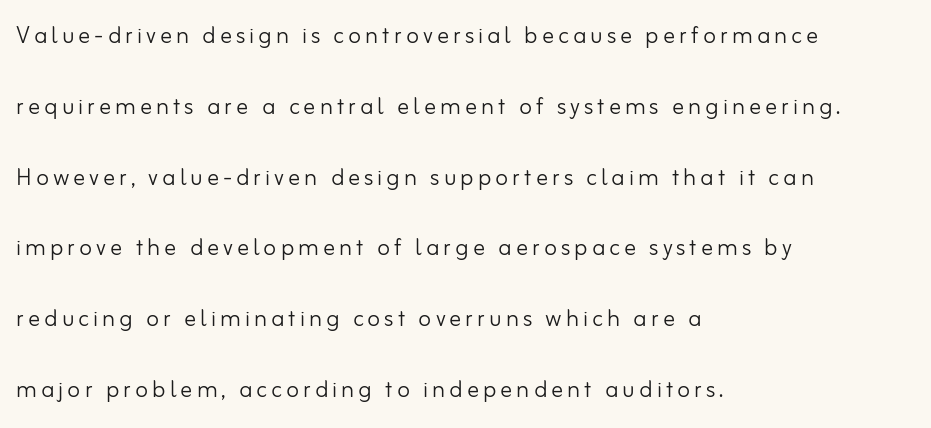
Q: Is the text bold? A: No.
Q: Is the text italic (slanted)? A: No, it is upright.
Q: Is the typeface a serif or a sans-serif typeface? A: Sans-serif.
Q: Is the text underlined? A: No.
Q: How is the paragraph aligned? A: Left-aligned.
Q: Is the spacing between lines tight, normal or loose? A: Loose.
Q: Width (condensed, normal, or wide)? A: Normal.
Q: Stroke contrast? A: Low.
Q: x-height? A: Small.
Q: Monospaced? A: No.
